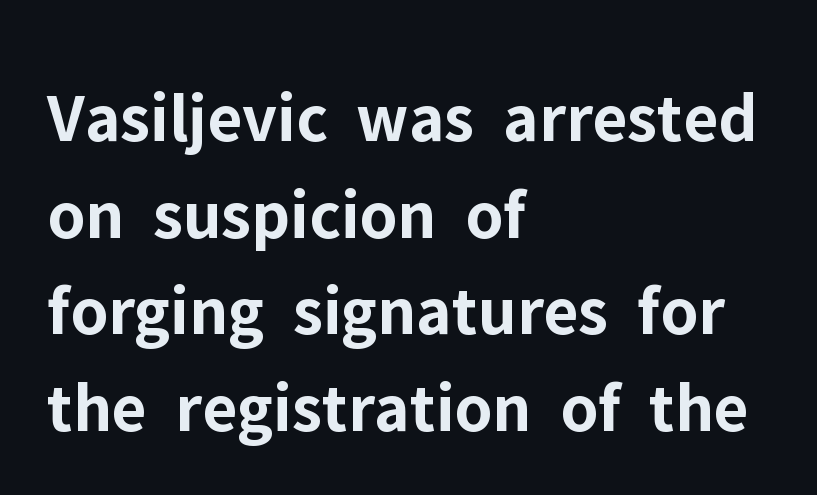
{"serif": "no", "italic": "no", "bold": "yes", "weight": "bold", "width": "normal", "stroke_contrast": "low", "x_height": "medium", "monospaced": "no", "underline": "no", "align": "left", "line_spacing": "normal", "line_spacing_ratio": 1.36, "letter_spacing": "normal", "letter_spacing_em": 0.0, "glyph_px": 71}
